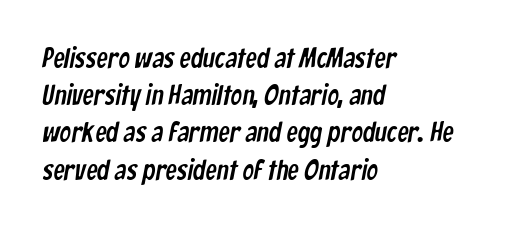
{"serif": "no", "width": "condensed", "stroke_contrast": "low", "x_height": "medium", "monospaced": "no", "underline": "no", "align": "left", "line_spacing": "normal", "line_spacing_ratio": 1.33, "letter_spacing": "normal", "letter_spacing_em": 0.0, "glyph_px": 28}
